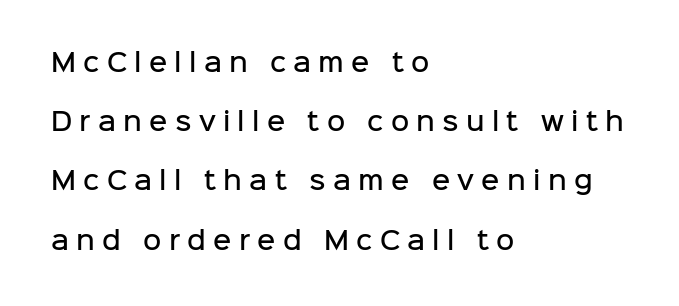
{"italic": "no", "bold": "semi", "underline": "no", "align": "left", "line_spacing": "loose", "line_spacing_ratio": 2.37, "letter_spacing": "wide", "letter_spacing_em": 0.29, "glyph_px": 25}
